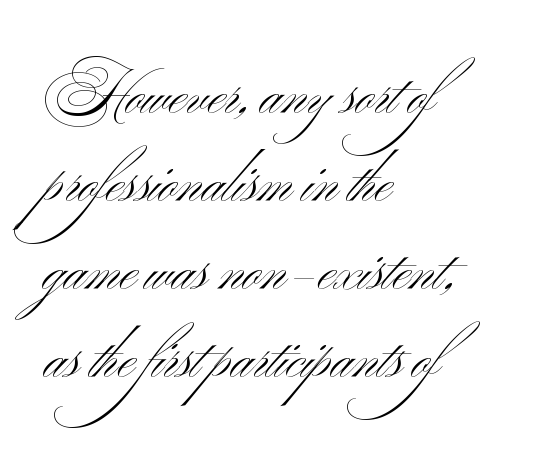
The image shows 58 px light, wide sans-serif type; set left-aligned, normal line spacing (1.52x), normal letter spacing, not underlined; medium stroke contrast and a small x-height.
